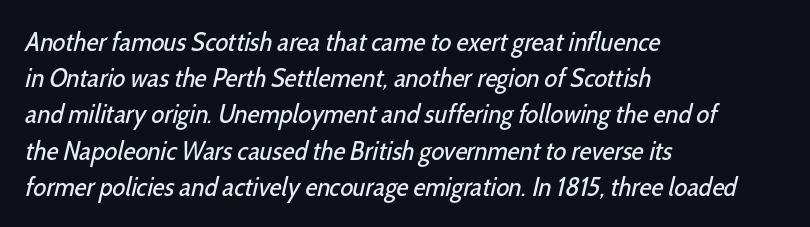
Leading: standard. Standard letterfit; no display-style spreading of the glyphs. The strokes are not fattened; the text isn't bold. All the whitespace from short lines collects on the right. Glance below the letters and you will spot only blank space.
